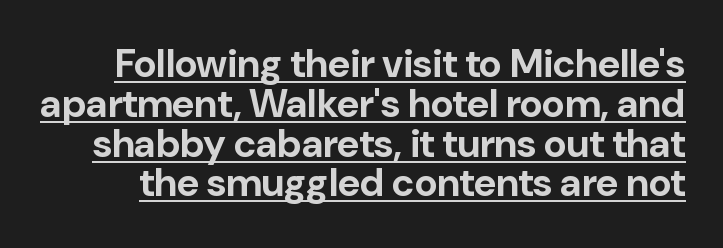
The image shows 39 px bold sans-serif type, upright; set tight line spacing (1.02x), normal letter spacing, underlined; low stroke contrast and a medium x-height.
